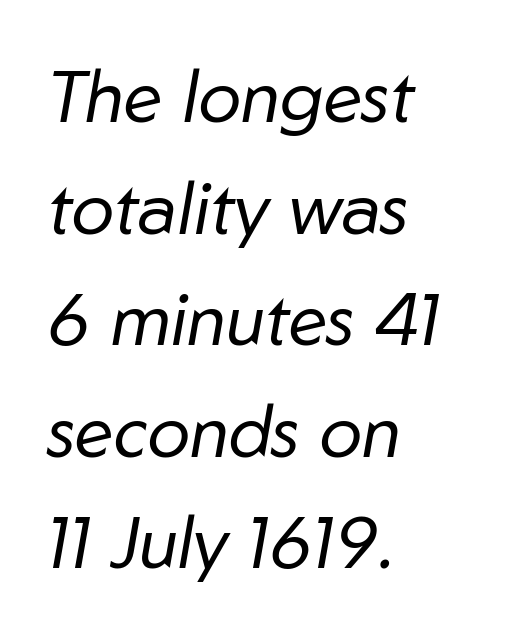
Q: Is the text bold? A: No.
Q: Is the text italic (slanted)? A: Yes, it leans right by about 10 degrees.
Q: Is the text underlined? A: No.
Q: How is the paragraph aligned? A: Left-aligned.
Q: Is the spacing between letters normal or unusually wide? A: Normal.
Q: Is the spacing between lines tight, normal or loose? A: Normal.
Q: Width (condensed, normal, or wide)? A: Normal.
Q: Stroke contrast? A: Low.
Q: x-height? A: Medium.
Q: Monospaced? A: No.
